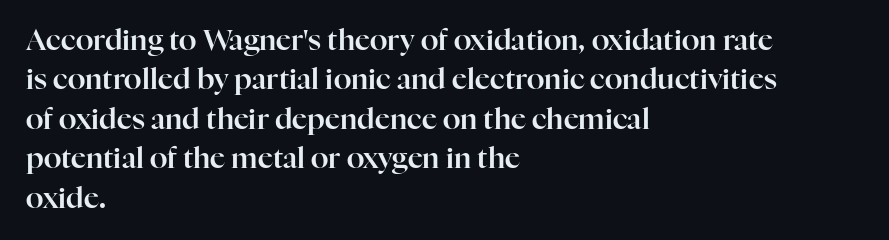
The characters display serif detailing at their extremities. Unmarked baselines from the first word to the last. Upright lettering throughout. Each new line begins a customary step beneath the previous one. Glyph-to-glyph distance matches everyday printed text. Proportional: the letters do not fall into vertical columns.
